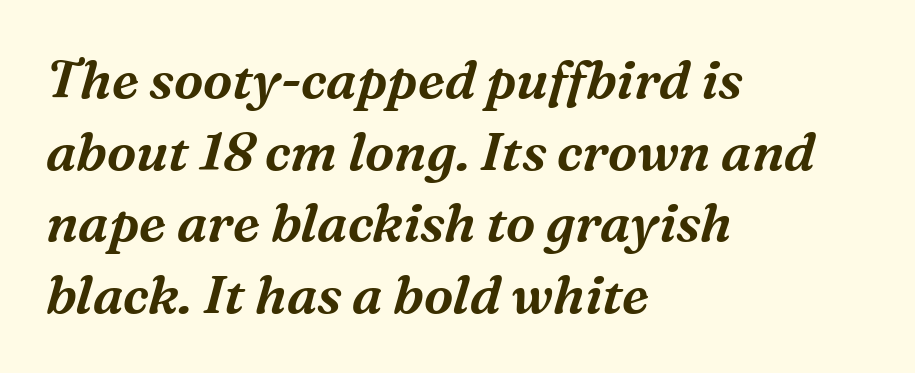
Unmarked baselines from the first word to the last. Where is the straight margin? On the left. These lines were composed using italics. Is there much room between lines? A standard amount, neither cramped nor airy. Varying glyph widths throughout — classic text-font behaviour. Look at the tracking — it's just the regular setting, nothing added.
